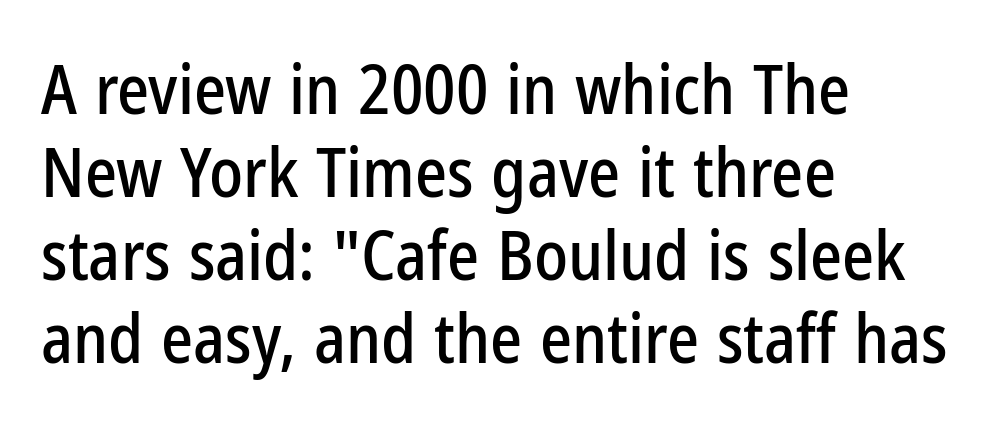
Grotesque or geometric, the face here clearly has no serifs. Short and long lines alike share a common starting point at left. The line texture is even and compact thanks to regular tracking. Italic? Not at all — the glyphs are vertical.
